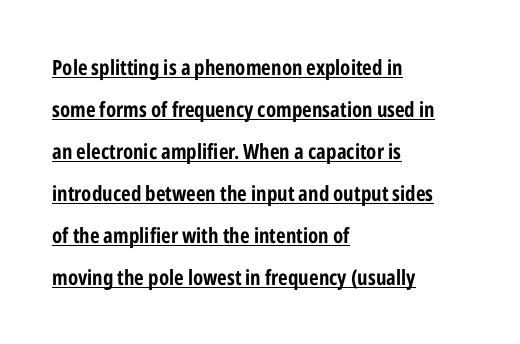
The image shows 21 px bold type, upright; set left-aligned, loose line spacing (2.0x), normal letter spacing, underlined.
